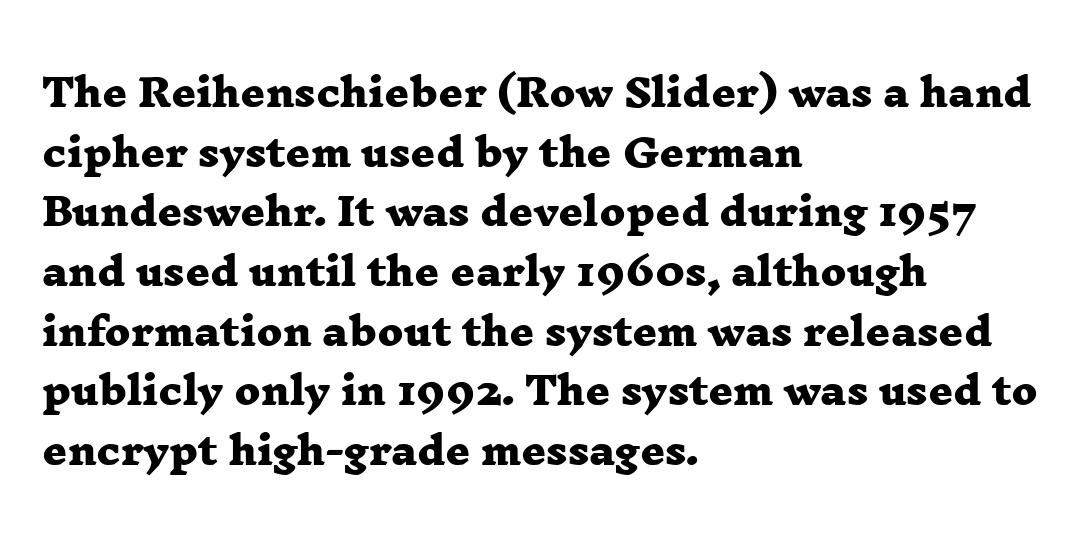
The rendering uses natural spacing where letterforms have individual widths. Is the type bold? Yes — the strokes are clearly thick and heavy. The rag falls on the right side of this text block. The passage shown is typeset with a serif family.
